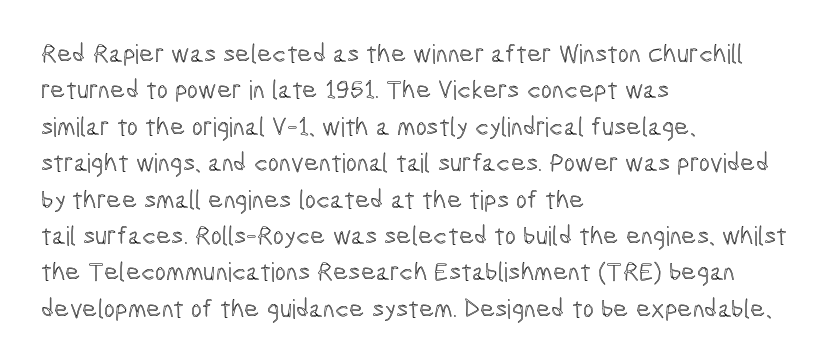
{"italic": "no", "underline": "no", "align": "left", "line_spacing": "normal", "line_spacing_ratio": 1.4, "letter_spacing": "normal", "letter_spacing_em": 0.0, "glyph_px": 26}
